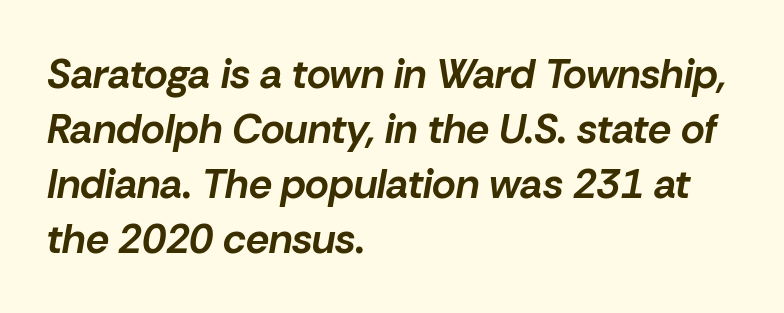
{"italic": "yes", "lean": "right", "slant_degrees": 10, "bold": "yes", "weight": "bold", "width": "normal", "stroke_contrast": "low", "x_height": "medium", "monospaced": "no", "underline": "no", "align": "left", "line_spacing": "normal", "line_spacing_ratio": 1.34, "letter_spacing": "normal", "letter_spacing_em": 0.0, "glyph_px": 41}
